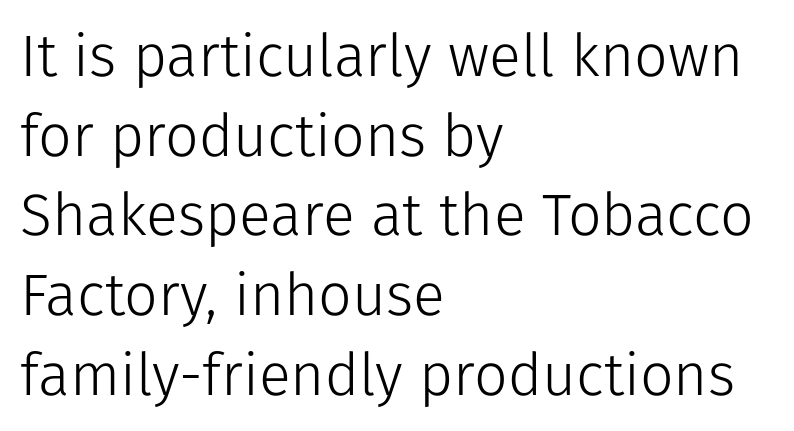
{"serif": "no", "italic": "no", "bold": "no", "weight": "light", "width": "normal", "stroke_contrast": "low", "x_height": "medium", "monospaced": "no", "underline": "no", "align": "left", "line_spacing": "normal", "line_spacing_ratio": 1.35, "letter_spacing": "normal", "letter_spacing_em": 0.0, "glyph_px": 59}
